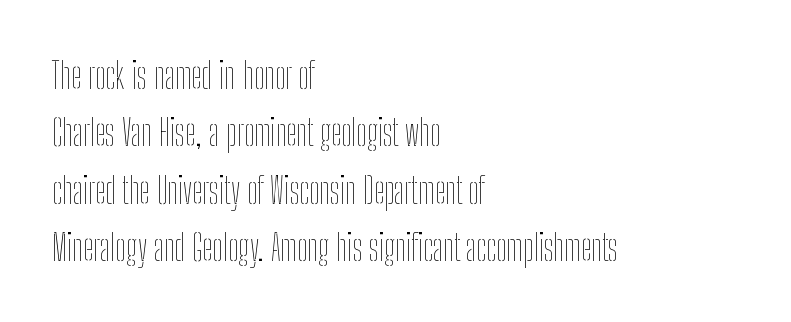
{"italic": "no", "bold": "no", "weight": "thin", "width": "condensed", "stroke_contrast": "low", "x_height": "medium", "monospaced": "no", "underline": "no", "align": "left", "line_spacing": "normal", "line_spacing_ratio": 1.55, "letter_spacing": "normal", "letter_spacing_em": 0.0, "glyph_px": 37}
